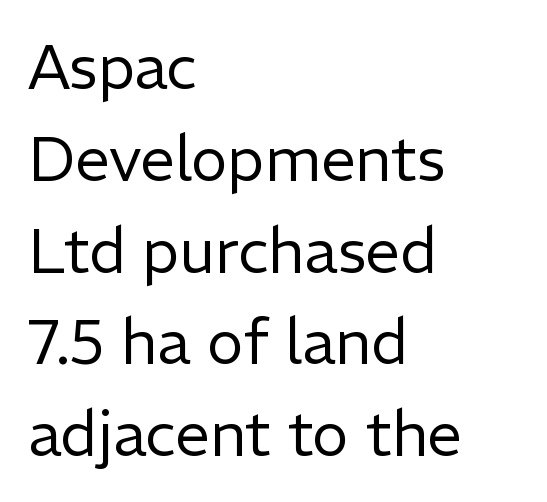
Stroke mass is kept to a normal reading level or below. This rendering leaves character spacing at its baseline value. This rendering features lettering with no underline. The lines are quadded left. This rendering employs a face without finishing strokes, i.e., a sans-serif. Leading matches the norm, producing a regular column.
